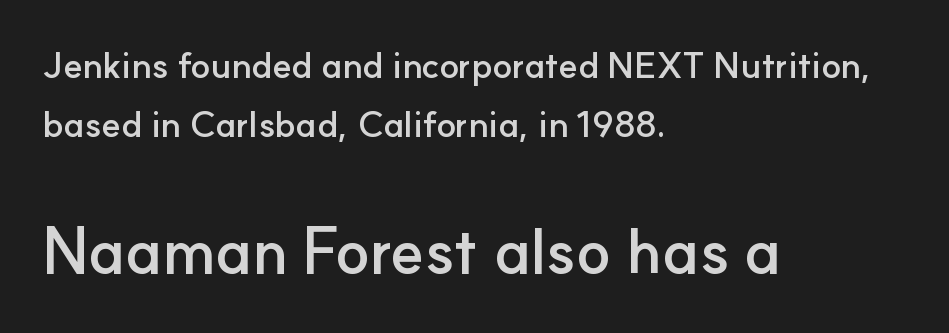
Observe the ordinary spacing: letters are neighbours, not strangers. Type without underlining. Look at the stroke-to-counter ratio: heavy, a bold. Short and long lines alike share a common starting point at left. Posture: straight, roman, zero tilt.
